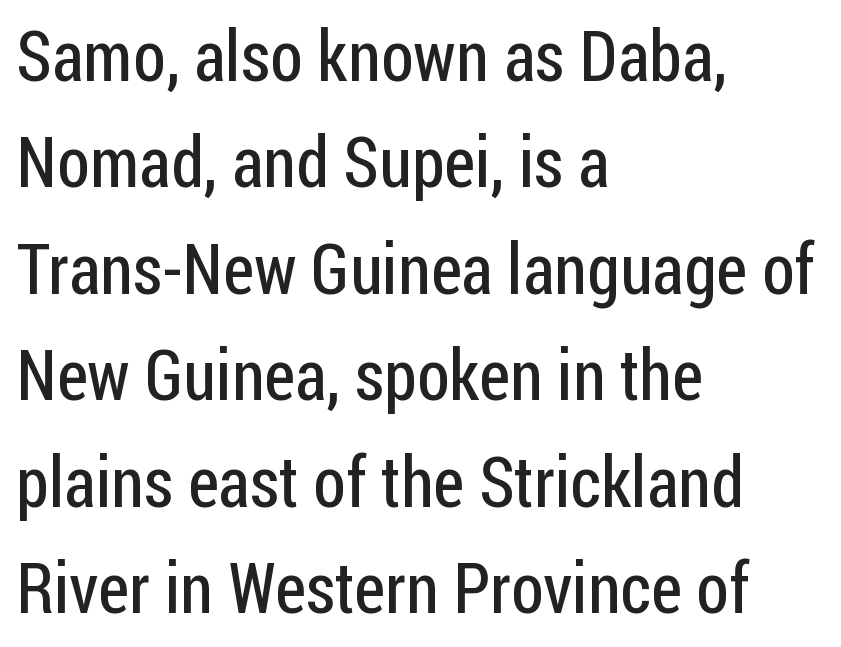
{"serif": "no", "italic": "no", "bold": "no", "weight": "regular", "width": "condensed", "stroke_contrast": "low", "x_height": "medium", "monospaced": "no", "underline": "no", "align": "left", "line_spacing": "normal", "line_spacing_ratio": 1.52, "letter_spacing": "normal", "letter_spacing_em": 0.0, "glyph_px": 70}
